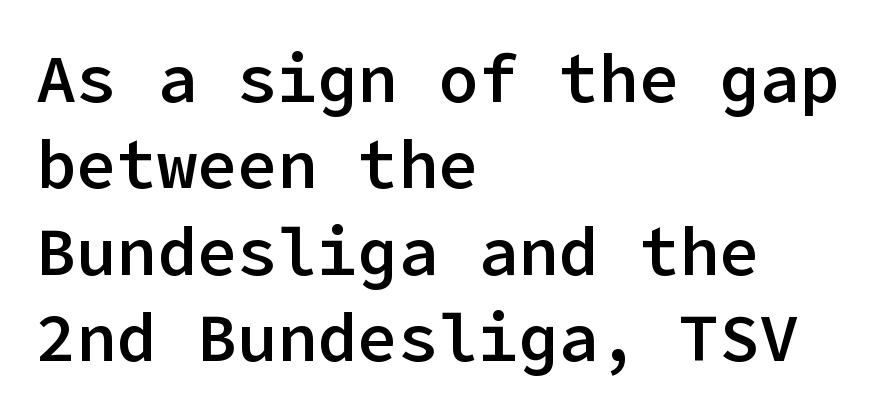
The image shows 67 px semibold sans-serif type, upright; set left-aligned, normal line spacing (1.29x), normal letter spacing, not underlined; low stroke contrast and a medium x-height.
